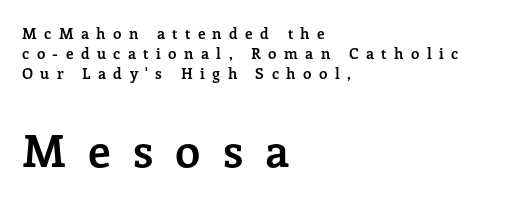
Q: Is the text bold? A: Yes.
Q: Is the text italic (slanted)? A: No, it is upright.
Q: Is the typeface a serif or a sans-serif typeface? A: Serif.
Q: Is the text underlined? A: No.
Q: How is the paragraph aligned? A: Left-aligned.
Q: Is the spacing between letters normal or unusually wide? A: Unusually wide.
Q: Is the spacing between lines tight, normal or loose? A: Normal.
Q: Which block of text is set in a larger size, the first (top) or the second (bottom)? A: The second (bottom) one.
Q: Width (condensed, normal, or wide)? A: Normal.
Q: Stroke contrast? A: Low.
Q: x-height? A: Medium.
Q: Monospaced? A: No.
